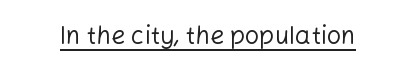
{"italic": "no", "bold": "no", "underline": "yes", "letter_spacing": "normal", "letter_spacing_em": 0.0, "glyph_px": 25}
